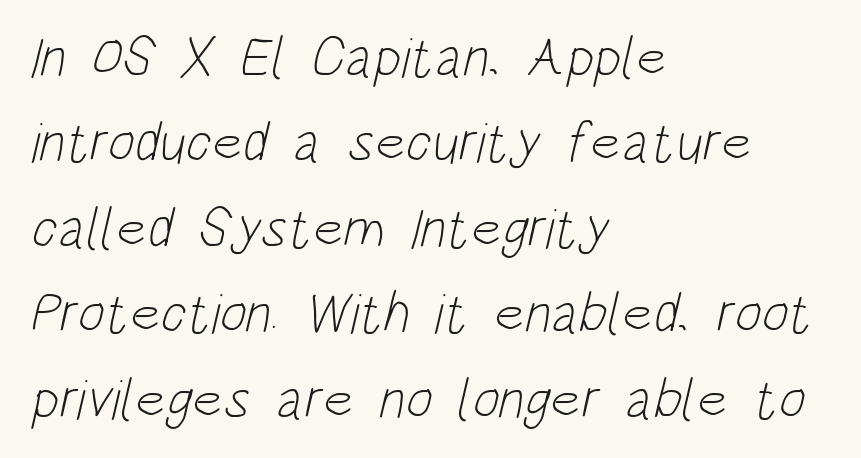
The image shows 57 px light, condensed sans-serif type; set left-aligned, normal line spacing (1.5x), normal letter spacing, not underlined; low stroke contrast and a large x-height.
